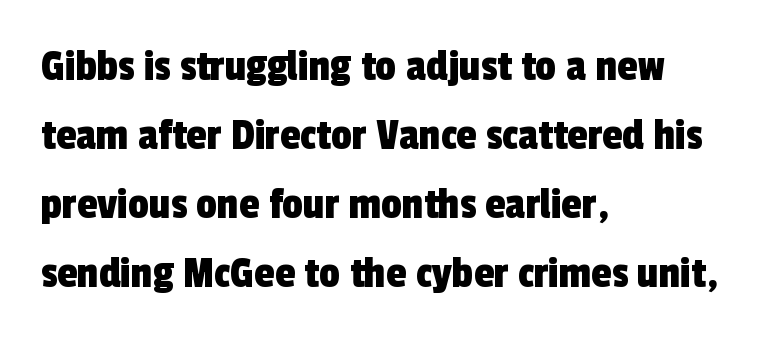
{"serif": "no", "width": "condensed", "x_height": "medium", "monospaced": "no", "underline": "no", "align": "left", "line_spacing": "normal", "line_spacing_ratio": 1.5, "letter_spacing": "normal", "letter_spacing_em": 0.0, "glyph_px": 46}
